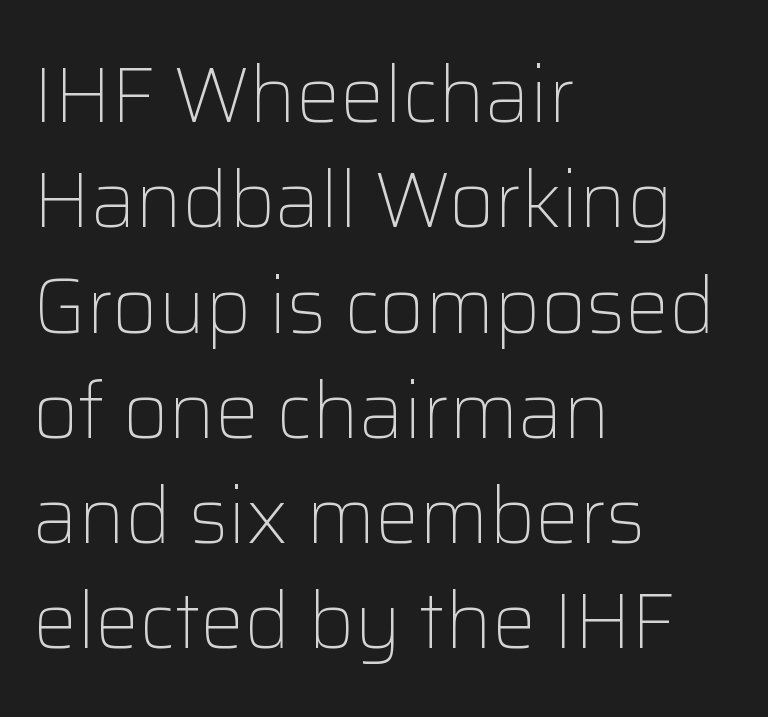
Q: Is the text bold? A: No.
Q: Is the text italic (slanted)? A: No, it is upright.
Q: Is the typeface a serif or a sans-serif typeface? A: Sans-serif.
Q: Is the text underlined? A: No.
Q: How is the paragraph aligned? A: Left-aligned.
Q: Is the spacing between letters normal or unusually wide? A: Normal.
Q: Is the spacing between lines tight, normal or loose? A: Normal.
Q: Width (condensed, normal, or wide)? A: Normal.
Q: Stroke contrast? A: Low.
Q: x-height? A: Medium.
Q: Monospaced? A: No.
